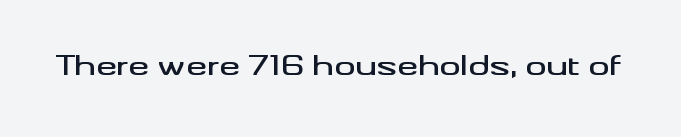
Is there any slant? The stems are plumb. Descenders are the only things crossing below the line. The line texture is even and compact thanks to regular tracking.
